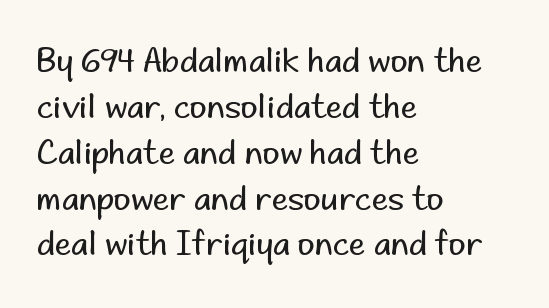
{"serif": "no", "italic": "no", "bold": "no", "weight": "regular", "width": "normal", "stroke_contrast": "low", "x_height": "small", "monospaced": "no", "underline": "no", "align": "left", "line_spacing": "normal", "line_spacing_ratio": 1.39, "letter_spacing": "normal", "letter_spacing_em": 0.0, "glyph_px": 33}
